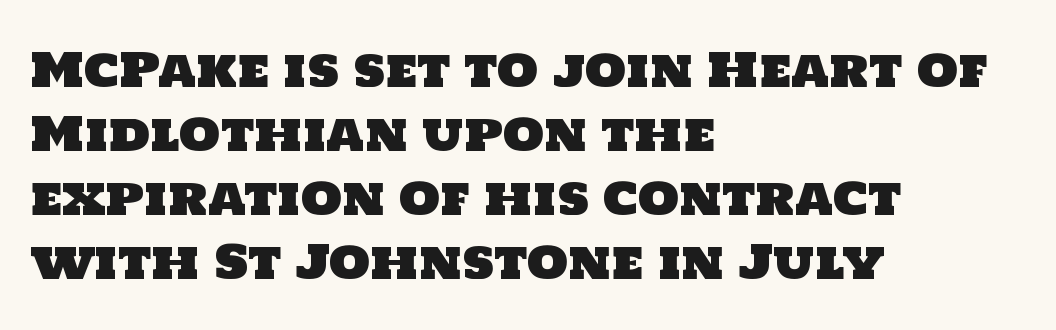
{"serif": "no", "width": "normal", "stroke_contrast": "low", "x_height": "large", "monospaced": "no", "underline": "no", "align": "left", "line_spacing": "normal", "line_spacing_ratio": 1.36, "letter_spacing": "normal", "letter_spacing_em": 0.0, "glyph_px": 47}
